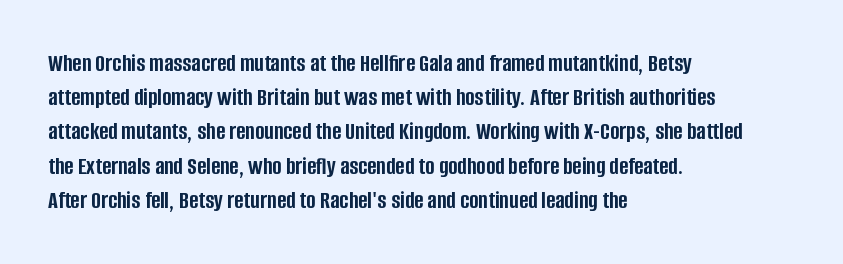
Q: Is the text bold? A: Yes.
Q: Is the text italic (slanted)? A: No, it is upright.
Q: Is the text underlined? A: No.
Q: How is the paragraph aligned? A: Left-aligned.
Q: Is the spacing between letters normal or unusually wide? A: Normal.
Q: Is the spacing between lines tight, normal or loose? A: Normal.
